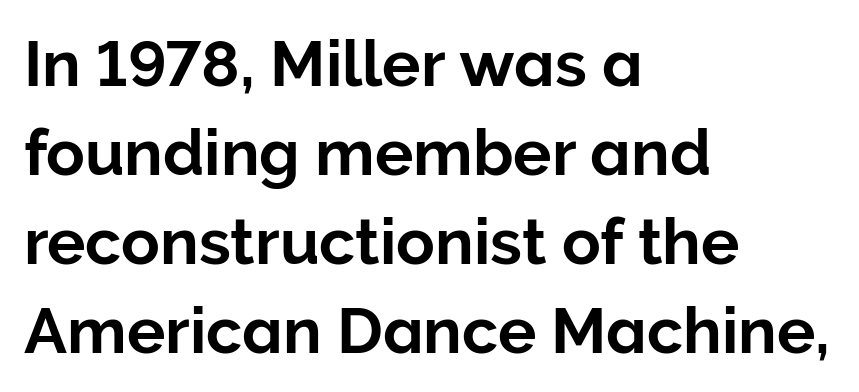
The image shows 64 px sans-serif type, upright; set left-aligned, normal line spacing (1.39x), normal letter spacing, not underlined; low stroke contrast and a medium x-height.
